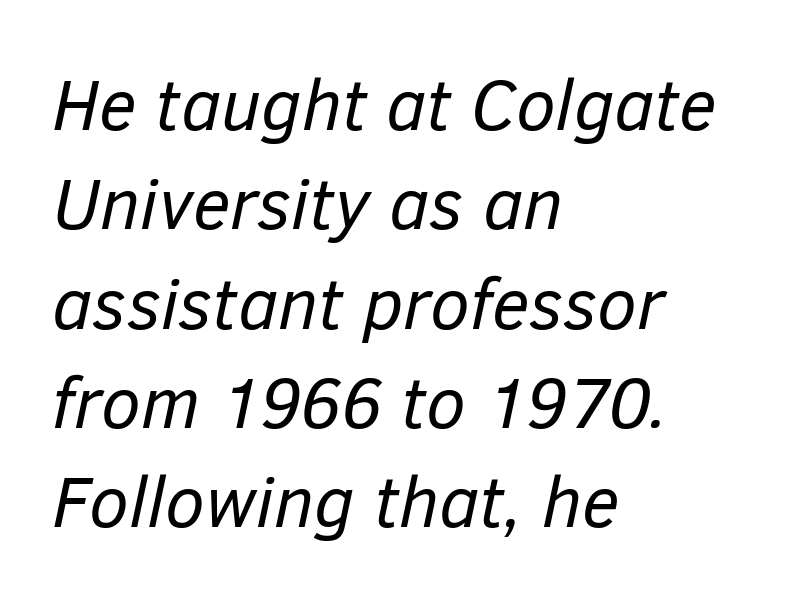
This rendering features lettering with no underline. Inter-character spacing is left at the font's built-in metrics. Stroke mass is kept to a normal reading level or below. Style check: oblique. Varying glyph widths throughout — classic text-font behaviour. One-word summary of the alignment: left.
